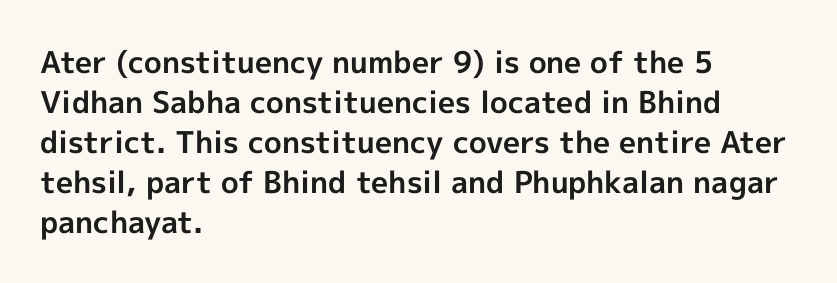
{"serif": "no", "italic": "no", "bold": "yes", "weight": "bold", "width": "normal", "x_height": "medium", "monospaced": "no", "underline": "no", "align": "left", "line_spacing": "normal", "line_spacing_ratio": 1.33, "letter_spacing": "normal", "letter_spacing_em": 0.0, "glyph_px": 30}
